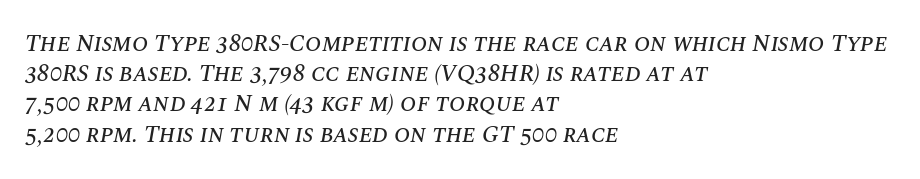
The image shows 24 px text type, italic (leaning right); set left-aligned, normal line spacing (1.26x), normal letter spacing, not underlined.
